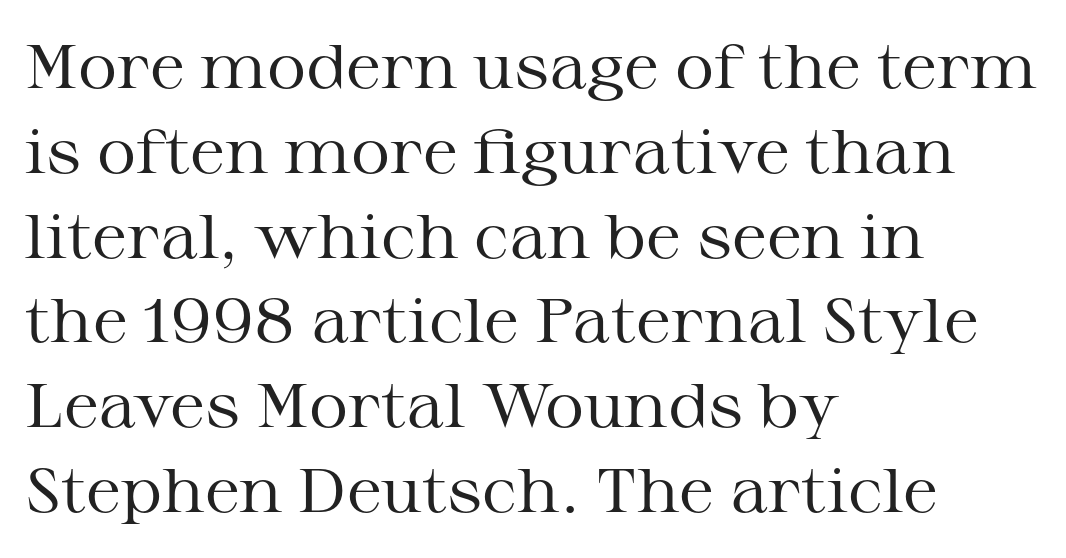
Q: Is the text bold? A: No.
Q: Is the text italic (slanted)? A: No, it is upright.
Q: Is the typeface a serif or a sans-serif typeface? A: Serif.
Q: Is the text underlined? A: No.
Q: How is the paragraph aligned? A: Left-aligned.
Q: Is the spacing between letters normal or unusually wide? A: Normal.
Q: Is the spacing between lines tight, normal or loose? A: Normal.
Q: Width (condensed, normal, or wide)? A: Wide.
Q: Stroke contrast? A: Medium.
Q: x-height? A: Medium.
Q: Monospaced? A: No.
